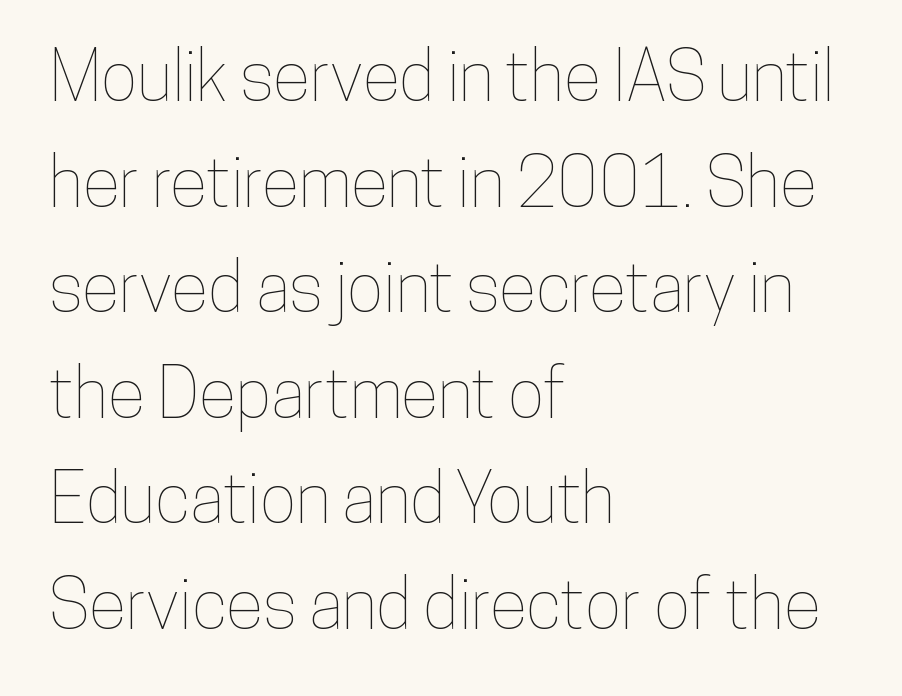
The letters stand straight up with perfectly vertical stems. Each word holds together tightly as a unit, with standard inter-letter gaps. The gap between lines stays unmarked. The rendering uses natural spacing where letterforms have individual widths. Where is the straight margin? On the left.
